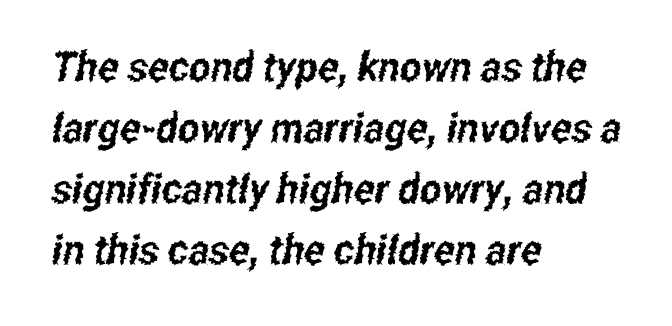
{"serif": "no", "width": "condensed", "stroke_contrast": "low", "x_height": "medium", "monospaced": "no", "underline": "no", "align": "left", "line_spacing": "normal", "line_spacing_ratio": 1.49, "letter_spacing": "normal", "letter_spacing_em": 0.0, "glyph_px": 41}
